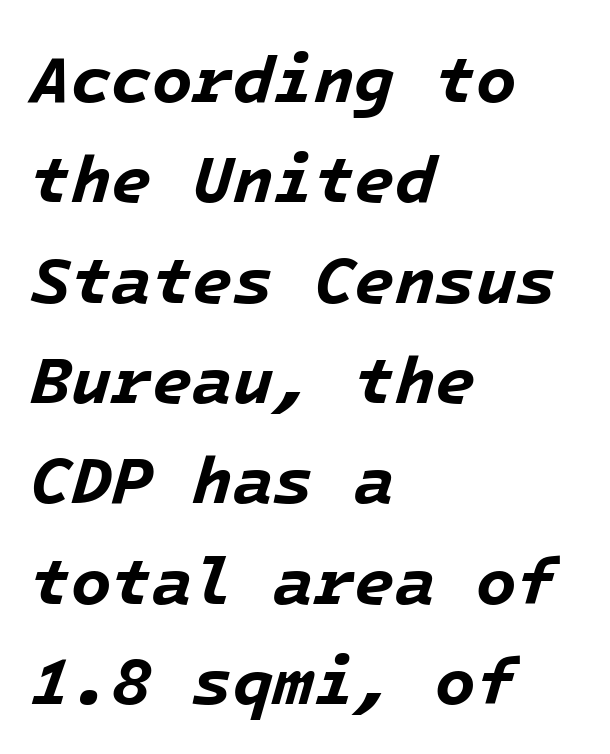
Q: Is the text bold? A: Yes.
Q: Is the text italic (slanted)? A: Yes, it leans right by about 16 degrees.
Q: Is the text underlined? A: No.
Q: How is the paragraph aligned? A: Left-aligned.
Q: Is the spacing between letters normal or unusually wide? A: Normal.
Q: Is the spacing between lines tight, normal or loose? A: Normal.
Q: Width (condensed, normal, or wide)? A: Normal.
Q: Stroke contrast? A: Low.
Q: x-height? A: Medium.
